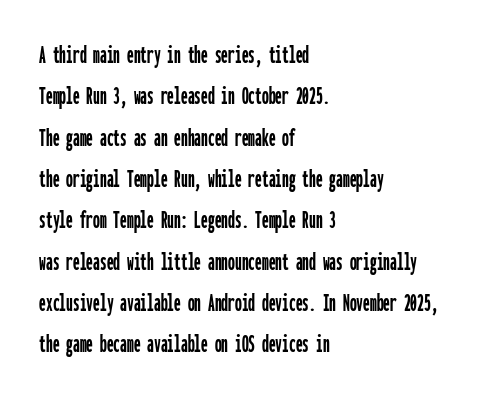
Q: Is the text italic (slanted)? A: No, it is upright.
Q: Is the text underlined? A: No.
Q: How is the paragraph aligned? A: Left-aligned.
Q: Is the spacing between letters normal or unusually wide? A: Normal.
Q: Is the spacing between lines tight, normal or loose? A: Normal.
